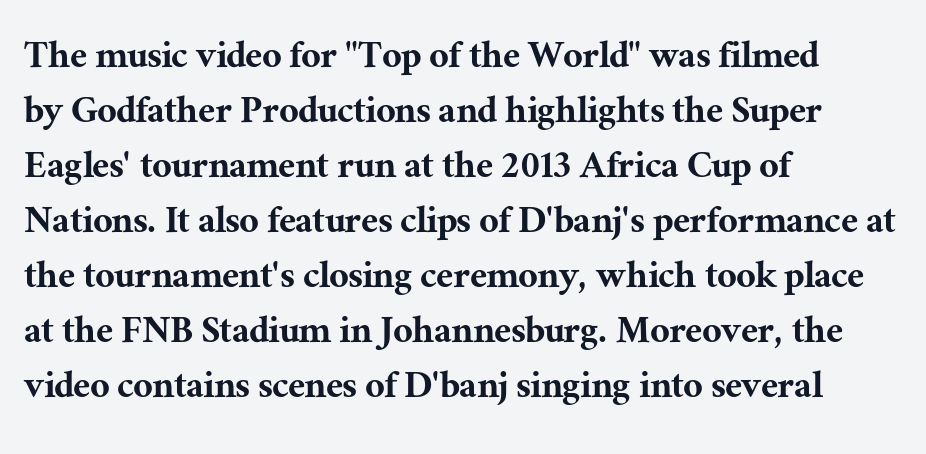
{"serif": "yes", "italic": "no", "width": "normal", "stroke_contrast": "medium", "x_height": "medium", "monospaced": "no", "underline": "no", "align": "left", "line_spacing": "normal", "line_spacing_ratio": 1.28, "letter_spacing": "normal", "letter_spacing_em": 0.0, "glyph_px": 43}
